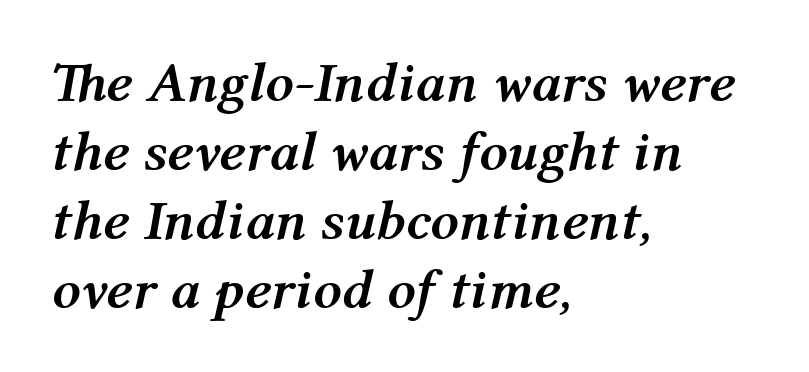
{"italic": "yes", "lean": "right", "slant_degrees": 12, "bold": "yes", "weight": "semibold", "width": "normal", "stroke_contrast": "medium", "x_height": "medium", "monospaced": "no", "underline": "no", "align": "left", "line_spacing_ratio": 1.23, "letter_spacing": "normal", "letter_spacing_em": 0.0, "glyph_px": 56}
